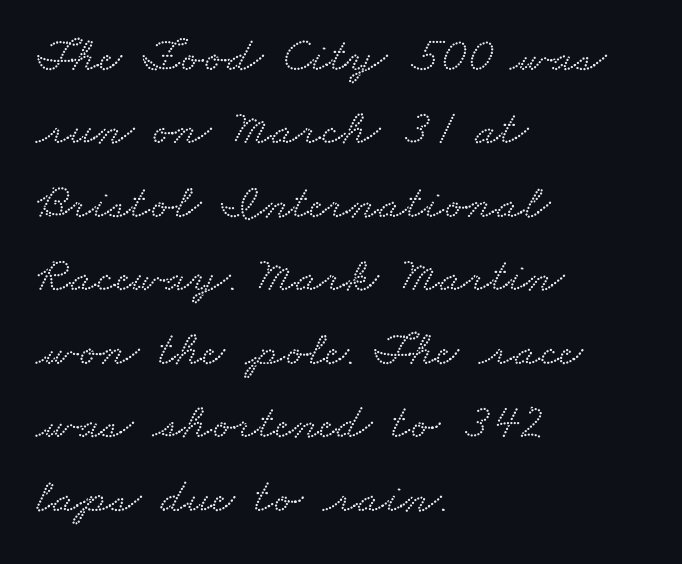
Q: Is the typeface a serif or a sans-serif typeface? A: Serif.
Q: Is the text underlined? A: No.
Q: How is the paragraph aligned? A: Left-aligned.
Q: Is the spacing between letters normal or unusually wide? A: Normal.
Q: Is the spacing between lines tight, normal or loose? A: Normal.
Q: Width (condensed, normal, or wide)? A: Wide.
Q: Stroke contrast? A: Low.
Q: x-height? A: Small.
Q: Monospaced? A: No.
